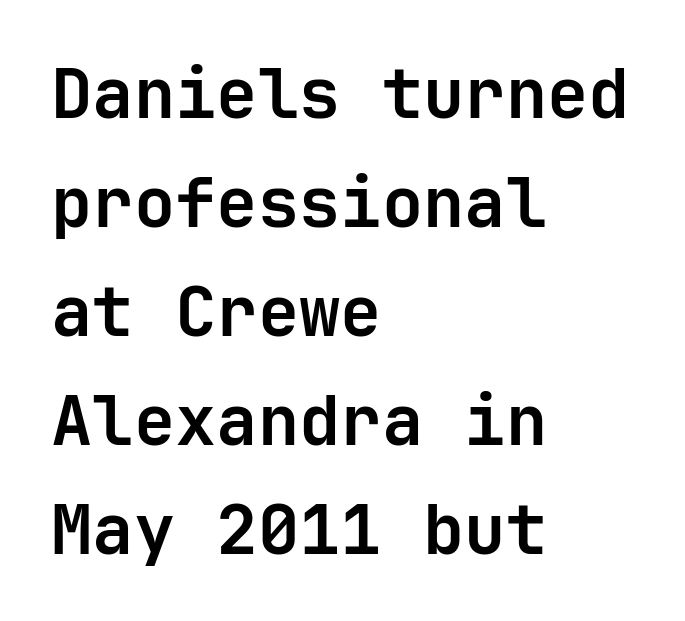
{"serif": "no", "italic": "no", "bold": "yes", "weight": "semibold", "width": "normal", "stroke_contrast": "low", "x_height": "medium", "underline": "no", "align": "left", "line_spacing": "normal", "line_spacing_ratio": 1.58, "letter_spacing": "normal", "letter_spacing_em": 0.0, "glyph_px": 69}
